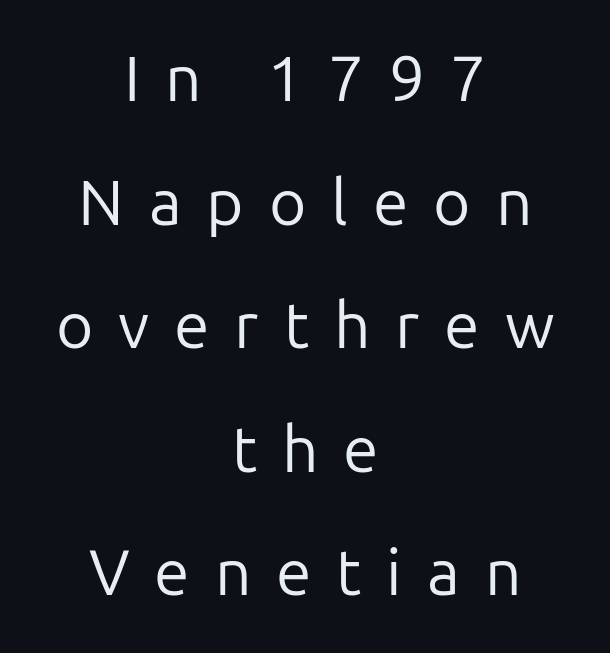
Each stroke keeps to a modest, everyday thickness or less. This sample has the flowing, uneven cadence of proportional lettering. These lines stack symmetrically, like a column narrowing and widening about its center. Nobody drew a line under any word here.
